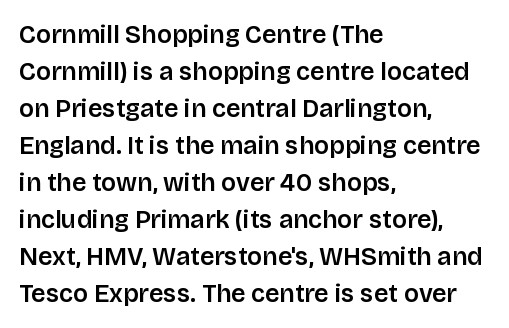
{"italic": "no", "underline": "no", "align": "left", "line_spacing": "normal", "line_spacing_ratio": 1.48, "letter_spacing": "normal", "letter_spacing_em": 0.0, "glyph_px": 25}
